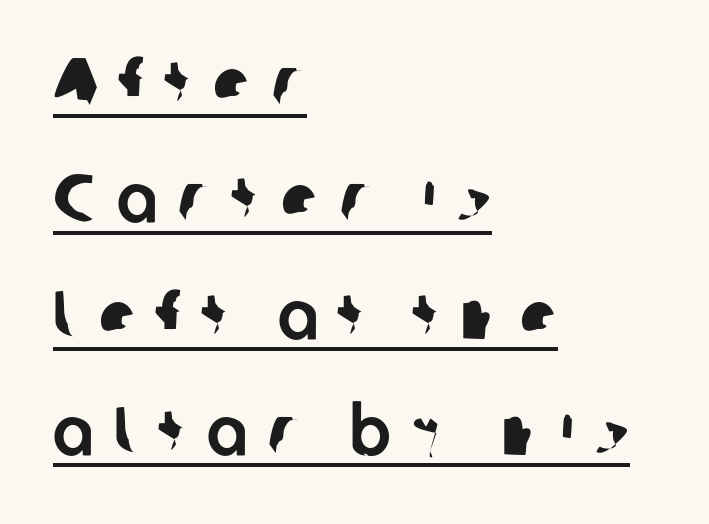
The image shows 68 px sans-serif type; set left-aligned, line spacing 1.71x, unusually wide letter spacing (+0.31 em), underlined; low stroke contrast and a medium x-height.
